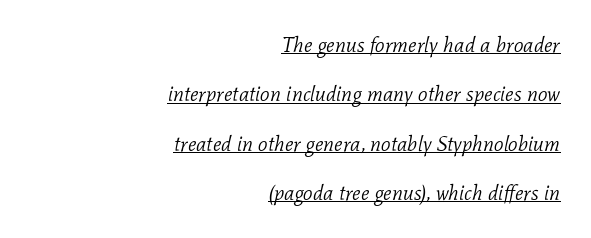
Q: Is the text bold? A: No.
Q: Is the text italic (slanted)? A: Yes, it leans right by about 11 degrees.
Q: Is the text underlined? A: Yes.
Q: How is the paragraph aligned? A: Right-aligned.
Q: Is the spacing between letters normal or unusually wide? A: Normal.
Q: Is the spacing between lines tight, normal or loose? A: Loose.
